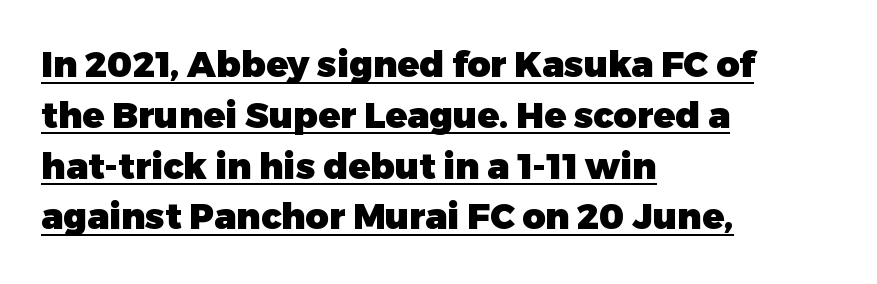
The image shows 36 px heavy sans-serif type, upright; set left-aligned, normal line spacing (1.41x), normal letter spacing, underlined; low stroke contrast and a medium x-height.
